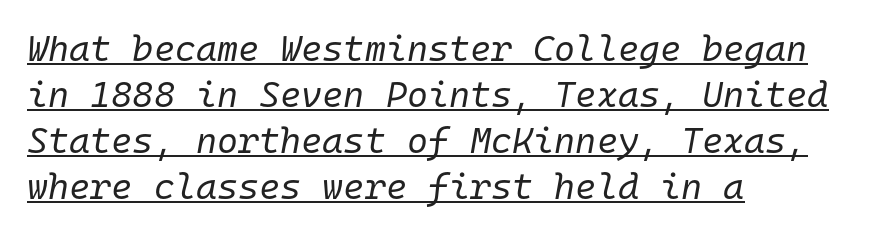
The passage shown is not bold in any degree. The typography opts for an oblique posture over an upright one. All the whitespace from short lines collects on the right. Compared with undecorated copy, this sample adds a rule below the words. The letters sit at their default tracking, neither squeezed nor spread. Spacing verdict: monospaced, one width for all characters.
